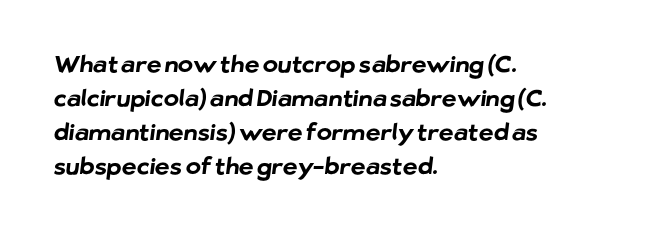
Q: Is the text bold? A: Yes.
Q: Is the text underlined? A: No.
Q: How is the paragraph aligned? A: Left-aligned.
Q: Is the spacing between letters normal or unusually wide? A: Normal.
Q: Is the spacing between lines tight, normal or loose? A: Normal.
